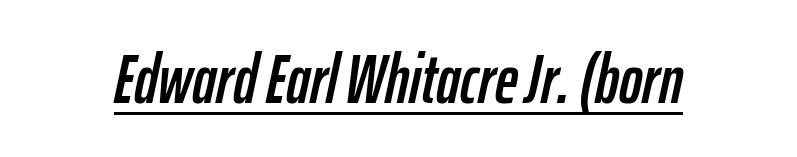
The image shows 70 px condensed type, italic (leaning right); set normal letter spacing, underlined; low stroke contrast and a medium x-height.
